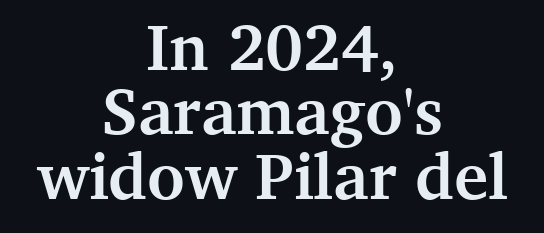
The image shows 65 px semibold serif type, upright; set centered, tight line spacing (0.99x), normal letter spacing, not underlined; medium stroke contrast and a medium x-height.
